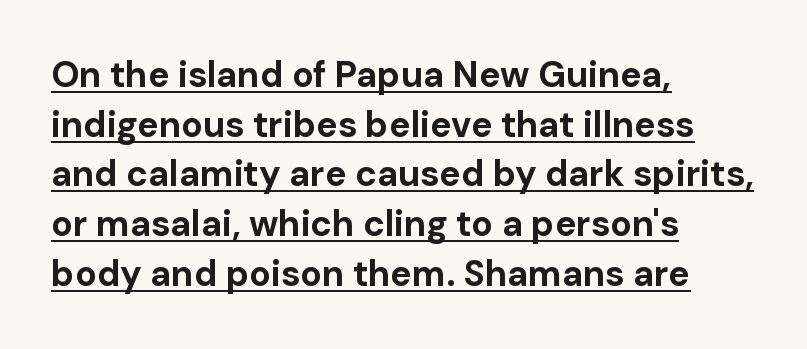
Q: Is the text bold? A: Yes.
Q: Is the text italic (slanted)? A: No, it is upright.
Q: Is the typeface a serif or a sans-serif typeface? A: Sans-serif.
Q: Is the text underlined? A: Yes.
Q: How is the paragraph aligned? A: Left-aligned.
Q: Is the spacing between letters normal or unusually wide? A: Normal.
Q: Is the spacing between lines tight, normal or loose? A: Normal.
Q: Width (condensed, normal, or wide)? A: Normal.
Q: Stroke contrast? A: Low.
Q: x-height? A: Medium.
Q: Monospaced? A: No.
